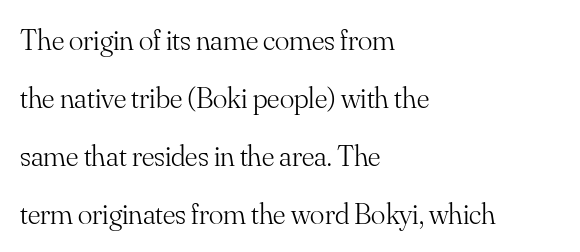
{"serif": "yes", "italic": "no", "bold": "no", "weight": "light", "width": "normal", "stroke_contrast": "medium", "x_height": "small", "monospaced": "no", "underline": "no", "align": "left", "line_spacing": "loose", "line_spacing_ratio": 1.93, "letter_spacing": "normal", "letter_spacing_em": 0.0, "glyph_px": 30}
